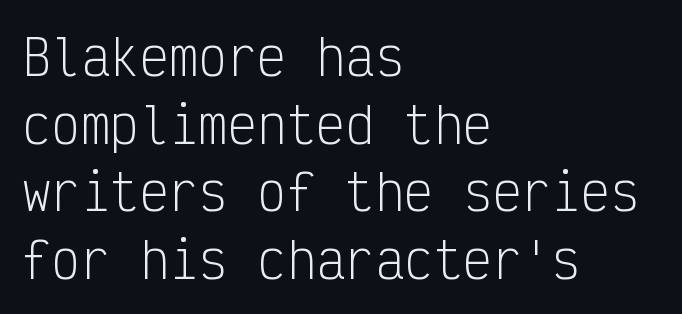
The image shows 49 px light, condensed sans-serif type, upright, monospaced; set left-aligned, normal line spacing (1.38x), normal letter spacing, not underlined; low stroke contrast and a medium x-height.
